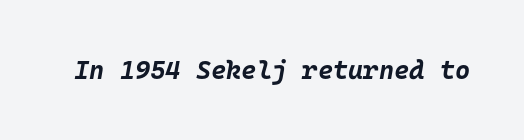
The baseline area is clear. The face used here has a pronounced slope to its letters. The face used here has the dense, thick strokes of a bold. Between one letter and the next there's only the usual sliver of space.
